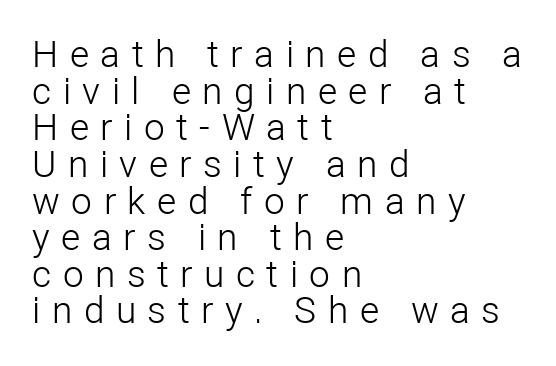
Q: Is the text bold? A: No.
Q: Is the text italic (slanted)? A: No, it is upright.
Q: Is the typeface a serif or a sans-serif typeface? A: Sans-serif.
Q: Is the text underlined? A: No.
Q: How is the paragraph aligned? A: Left-aligned.
Q: Is the spacing between letters normal or unusually wide? A: Unusually wide.
Q: Is the spacing between lines tight, normal or loose? A: Tight.
Q: Width (condensed, normal, or wide)? A: Normal.
Q: Stroke contrast? A: Low.
Q: x-height? A: Medium.
Q: Monospaced? A: No.
